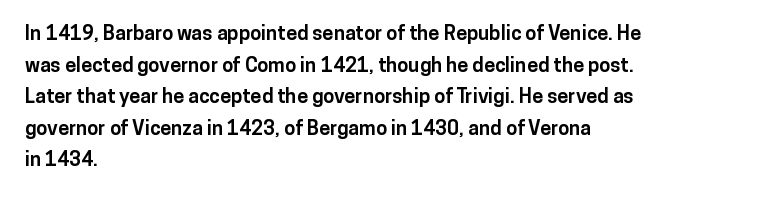
The image shows 20 px bold type, upright; set left-aligned, normal line spacing (1.58x), normal letter spacing, not underlined.
